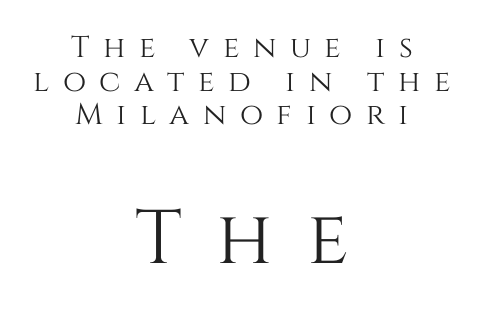
The image shows 76 px text type, upright; set centered, tight line spacing (1.12x), unusually wide letter spacing (+0.45 em), not underlined; the second (bottom) block is 2.53x larger; medium stroke contrast and a large x-height.
